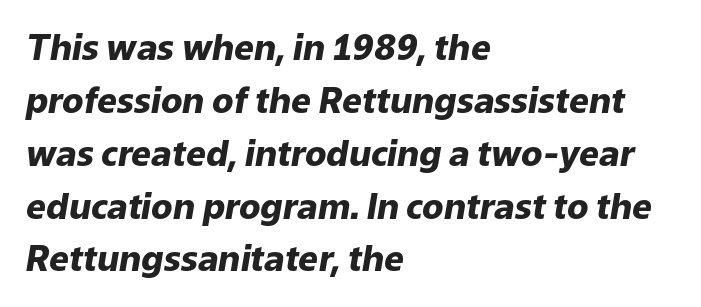
{"italic": "yes", "lean": "right", "slant_degrees": 9, "bold": "yes", "weight": "heavy", "width": "normal", "stroke_contrast": "low", "x_height": "medium", "monospaced": "no", "underline": "no", "align": "left", "line_spacing": "normal", "line_spacing_ratio": 1.51, "letter_spacing": "normal", "letter_spacing_em": 0.0, "glyph_px": 35}
